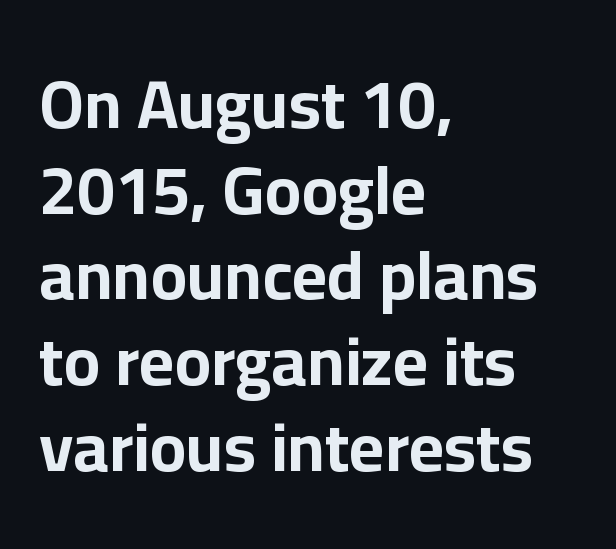
The image shows 68 px bold sans-serif type, upright; set left-aligned, normal line spacing (1.26x), normal letter spacing, not underlined; low stroke contrast and a medium x-height.
